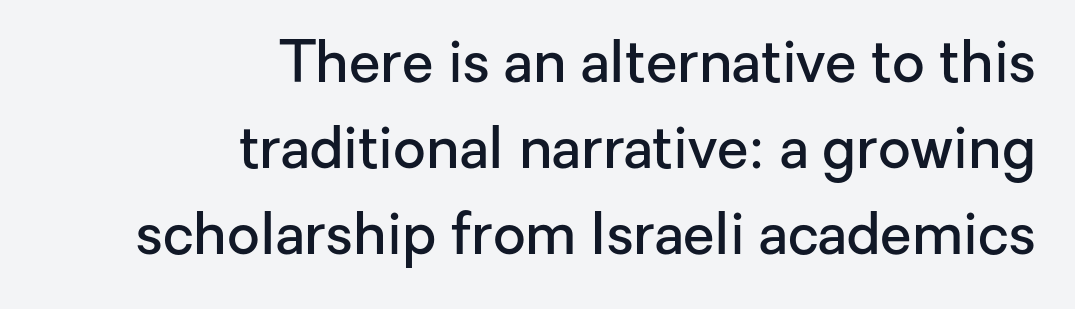
Q: Is the text bold? A: Semi-bold.
Q: Is the text italic (slanted)? A: No, it is upright.
Q: Is the typeface a serif or a sans-serif typeface? A: Sans-serif.
Q: Is the text underlined? A: No.
Q: How is the paragraph aligned? A: Right-aligned.
Q: Is the spacing between letters normal or unusually wide? A: Normal.
Q: Is the spacing between lines tight, normal or loose? A: Normal.
Q: Width (condensed, normal, or wide)? A: Normal.
Q: Stroke contrast? A: Low.
Q: x-height? A: Medium.
Q: Monospaced? A: No.
